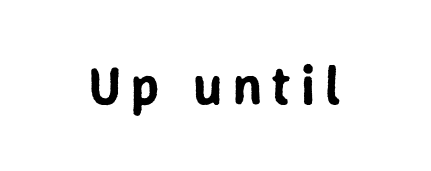
{"serif": "no", "italic": "no", "width": "normal", "stroke_contrast": "low", "x_height": "medium", "monospaced": "no", "underline": "no", "glyph_px": 54}
